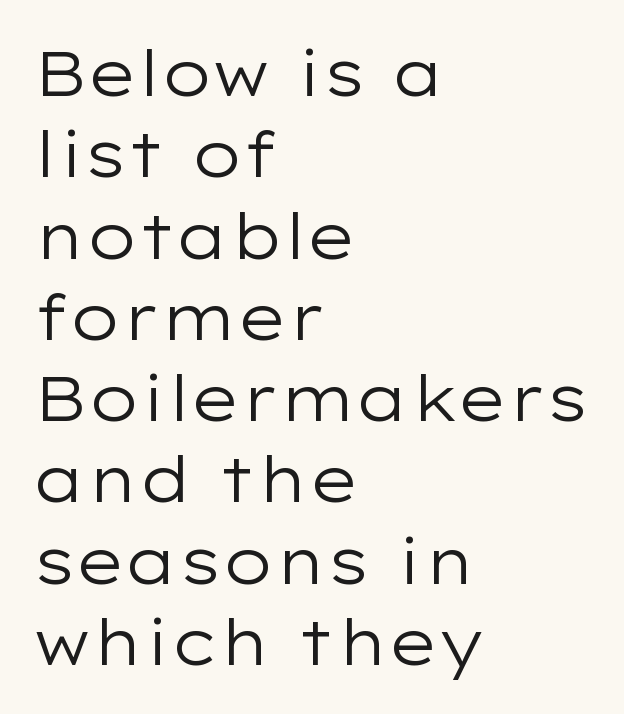
Inter-character spacing is left at the font's built-in metrics. Check where the strokes stop: nothing finishes them off — pure sans. Regular leading. The words here are not underlined.
